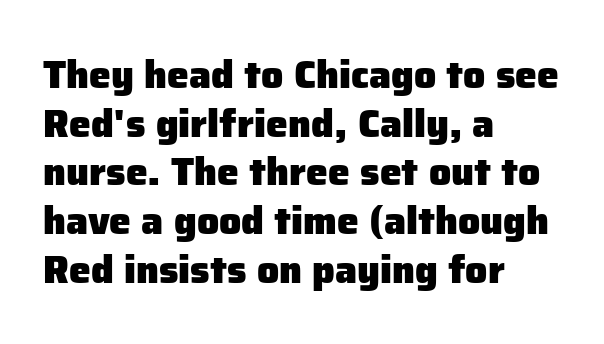
Q: Is the text bold? A: Yes.
Q: Is the text italic (slanted)? A: No, it is upright.
Q: Is the typeface a serif or a sans-serif typeface? A: Sans-serif.
Q: Is the text underlined? A: No.
Q: How is the paragraph aligned? A: Left-aligned.
Q: Is the spacing between letters normal or unusually wide? A: Normal.
Q: Is the spacing between lines tight, normal or loose? A: Normal.
Q: Width (condensed, normal, or wide)? A: Normal.
Q: Stroke contrast? A: Low.
Q: x-height? A: Medium.
Q: Monospaced? A: No.
